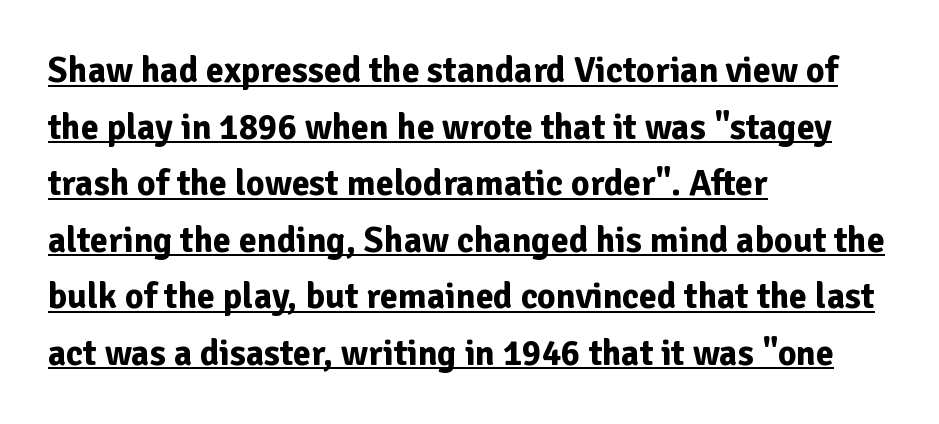
This sample uses an upright cut, with every glyph sitting square on the baseline. Students, note that the glyphs here touch the page at normal intervals. The letters are bold, with thick, heavy strokes. This sample uses a sans-serif face. This block has exactly the height ordinary leading produces. This sample has the flowing, uneven cadence of proportional lettering.
